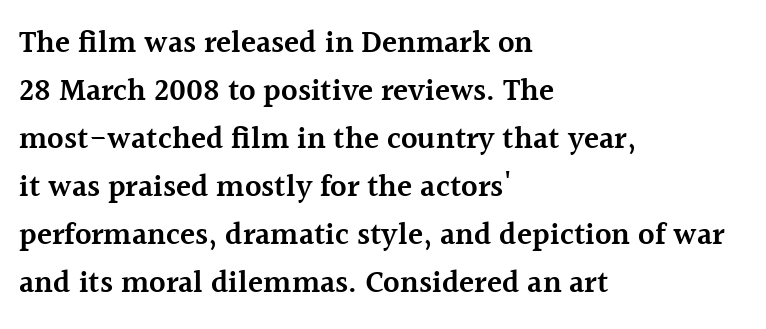
The image shows 31 px semibold serif type, upright; set left-aligned, normal line spacing (1.55x), normal letter spacing, not underlined; a medium x-height.
